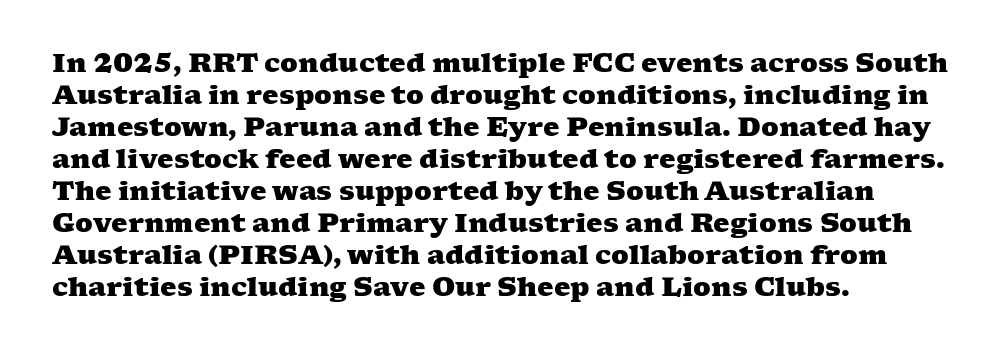
{"bold": "yes", "underline": "no", "align": "left", "line_spacing_ratio": 1.23, "letter_spacing": "normal", "letter_spacing_em": 0.0, "glyph_px": 26}
